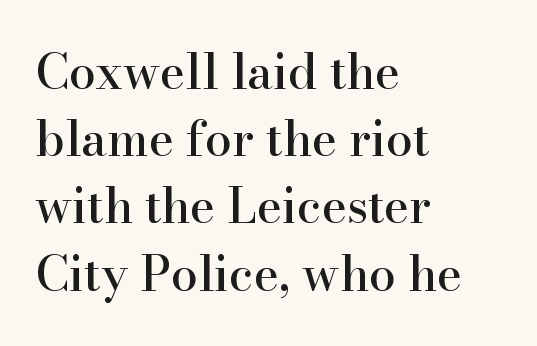
{"serif": "yes", "italic": "no", "width": "normal", "stroke_contrast": "high", "x_height": "small", "monospaced": "no", "underline": "no", "align": "left", "line_spacing": "normal", "line_spacing_ratio": 1.4, "letter_spacing": "normal", "letter_spacing_em": 0.0, "glyph_px": 48}
